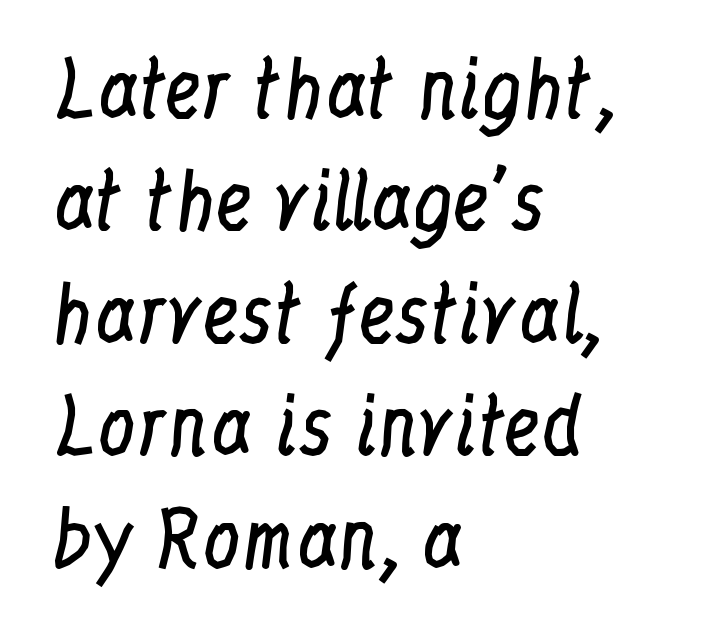
Q: Is the text bold? A: No.
Q: Is the text italic (slanted)? A: Yes.
Q: Is the typeface a serif or a sans-serif typeface? A: Serif.
Q: Is the text underlined? A: No.
Q: How is the paragraph aligned? A: Left-aligned.
Q: Is the spacing between letters normal or unusually wide? A: Normal.
Q: Is the spacing between lines tight, normal or loose? A: Normal.
Q: Width (condensed, normal, or wide)? A: Condensed.
Q: Stroke contrast? A: Low.
Q: x-height? A: Medium.
Q: Monospaced? A: No.
